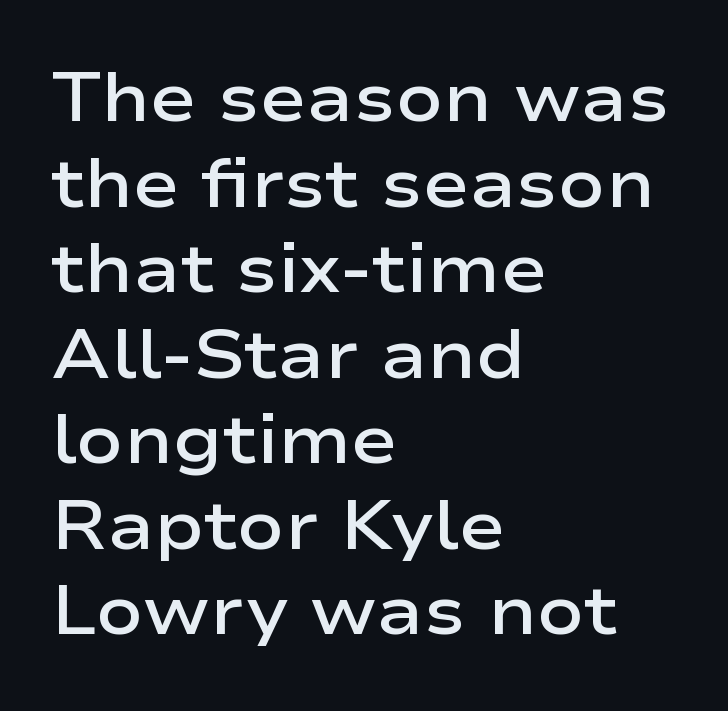
Does extra space separate the letters? No, they use regular spacing. Stroke thickness is moderately raised; the sample reads as semibold. Underlining? Definitely not there. Characters remain perfectly vertical along every line.
